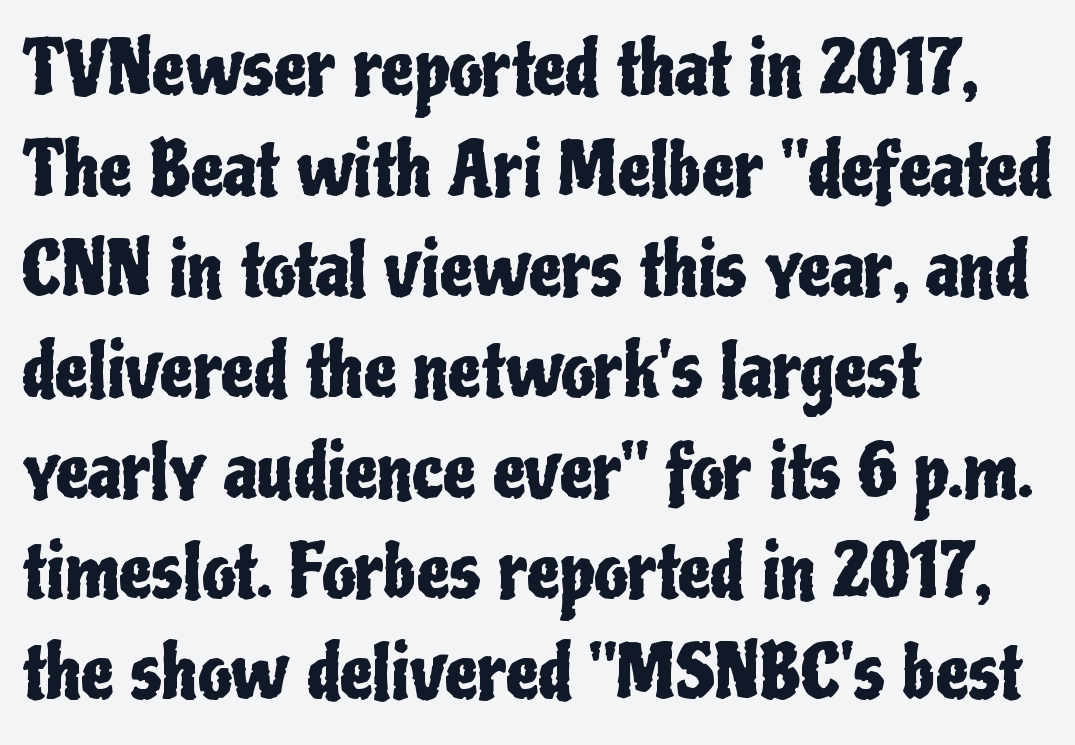
Q: Is the text italic (slanted)? A: No, it is upright.
Q: Is the typeface a serif or a sans-serif typeface? A: Sans-serif.
Q: Is the text underlined? A: No.
Q: How is the paragraph aligned? A: Left-aligned.
Q: Is the spacing between letters normal or unusually wide? A: Normal.
Q: Is the spacing between lines tight, normal or loose? A: Normal.
Q: Width (condensed, normal, or wide)? A: Condensed.
Q: Stroke contrast? A: Low.
Q: x-height? A: Medium.
Q: Monospaced? A: No.
